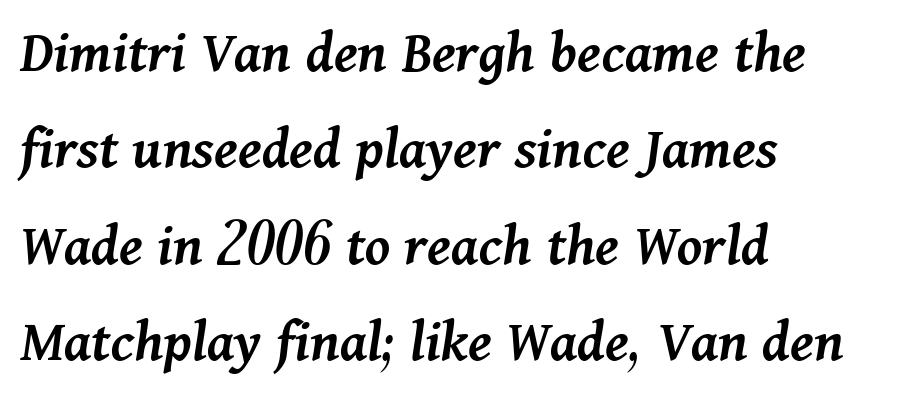
{"italic": "yes", "lean": "right", "slant_degrees": 11, "bold": "semi", "weight": "semibold", "width": "normal", "stroke_contrast": "medium", "x_height": "medium", "monospaced": "no", "underline": "no", "align": "left", "line_spacing": "normal", "line_spacing_ratio": 1.58, "letter_spacing": "normal", "letter_spacing_em": 0.0, "glyph_px": 61}
